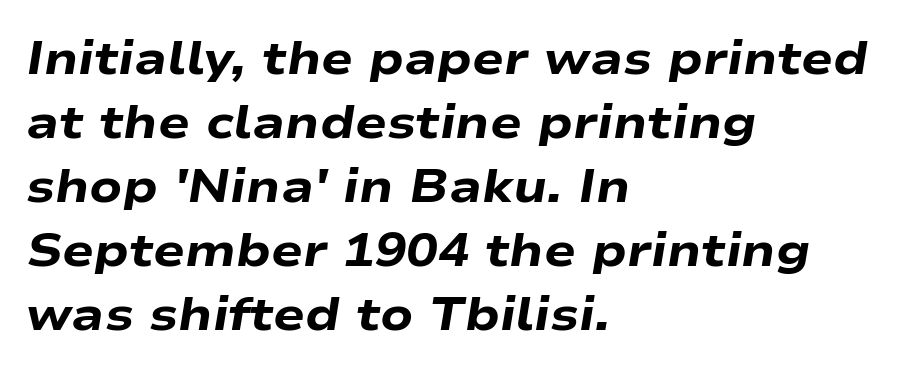
Is this a fixed-width face? No — the glyphs have proportional, varying widths. Does the lettering tilt? It does — this is italic. Which margin do the lines hug? The left one — the right edge is uneven. Descenders are the only things crossing below the line.
